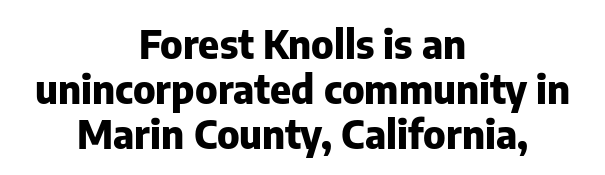
These lines are centered, leaving both edges ragged. Caption: standard tracking, unaltered. Proportional: the letters do not fall into vertical columns. Quick note: interline space is minimal.
